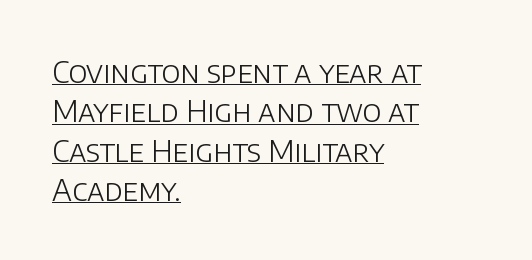
Q: Is the text bold? A: No.
Q: Is the text italic (slanted)? A: No, it is upright.
Q: Is the typeface a serif or a sans-serif typeface? A: Sans-serif.
Q: Is the text underlined? A: Yes.
Q: How is the paragraph aligned? A: Left-aligned.
Q: Is the spacing between letters normal or unusually wide? A: Normal.
Q: Is the spacing between lines tight, normal or loose? A: Normal.
Q: Width (condensed, normal, or wide)? A: Normal.
Q: Stroke contrast? A: Low.
Q: x-height? A: Large.
Q: Monospaced? A: No.
